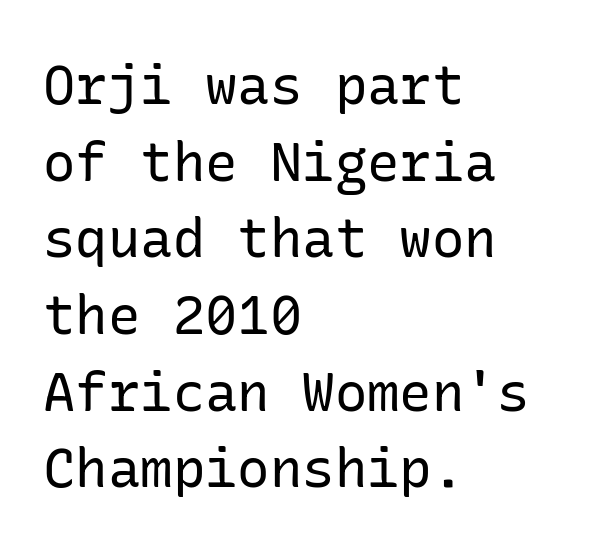
The image shows 54 px regular-weight sans-serif type, upright; set left-aligned, normal line spacing (1.42x), normal letter spacing, not underlined; low stroke contrast and a medium x-height.
